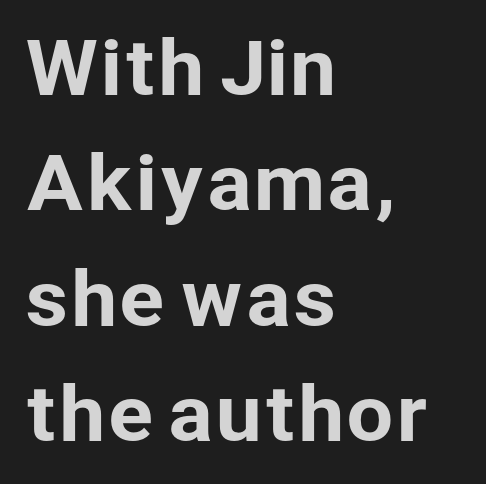
The vertical gap from one line to the next is medium. Letterform terminals end flat and unadorned throughout the passage. Tall strokes in this sample are plumb rather than angled. You could call the tracking neutral — neither tight nor loose.
